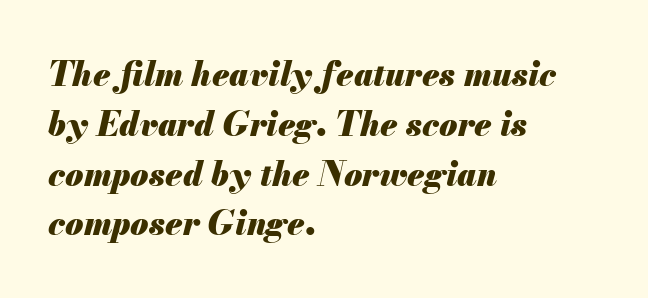
The image shows 33 px heavy type, italic (leaning right); set left-aligned, normal line spacing (1.51x), normal letter spacing, not underlined; medium stroke contrast and a small x-height.
